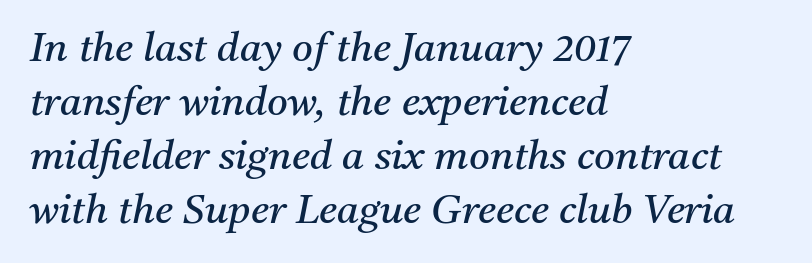
{"serif": "yes", "italic": "yes", "lean": "right", "slant_degrees": 11, "bold": "no", "weight": "regular", "width": "normal", "stroke_contrast": "medium", "x_height": "medium", "monospaced": "no", "underline": "no", "align": "left", "line_spacing": "normal", "line_spacing_ratio": 1.35, "letter_spacing": "normal", "letter_spacing_em": 0.0, "glyph_px": 40}
